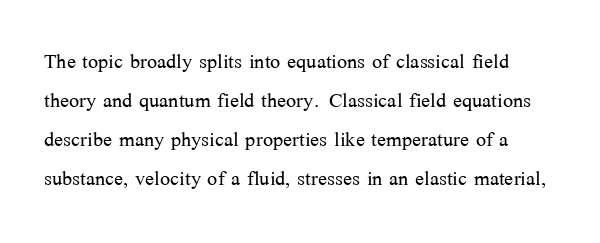
{"italic": "no", "bold": "no", "underline": "no", "line_spacing": "normal", "line_spacing_ratio": 1.45, "letter_spacing": "normal", "letter_spacing_em": 0.0, "glyph_px": 27}
